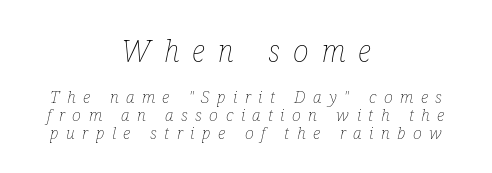
{"italic": "yes", "lean": "right", "slant_degrees": 12, "bold": "no", "weight": "thin", "width": "condensed", "stroke_contrast": "low", "x_height": "medium", "monospaced": "no", "underline": "no", "align": "center", "line_spacing": "tight", "line_spacing_ratio": 1.04, "letter_spacing": "wide", "letter_spacing_em": 0.44, "larger_block": "first", "size_ratio": 1.76, "glyph_px": 30}
